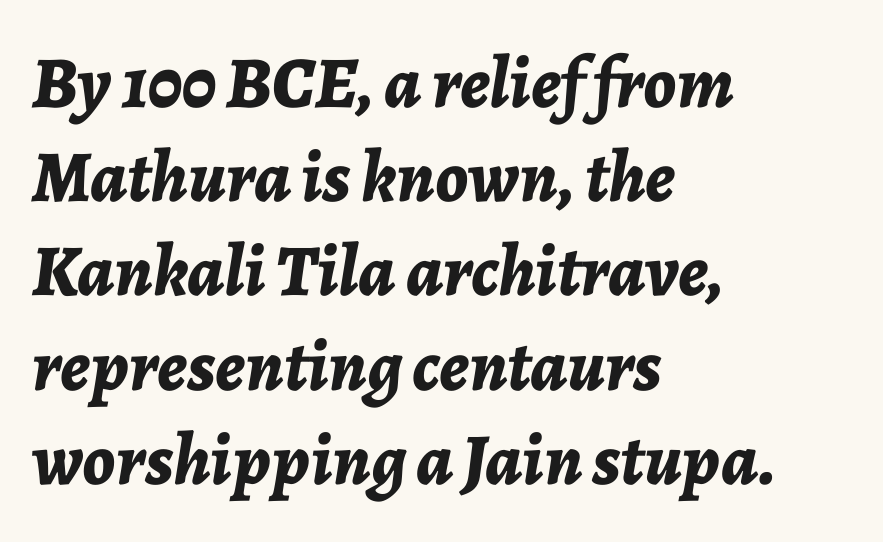
The text carries the slant typical of an italic or oblique font. This sample has the flowing, uneven cadence of proportional lettering. Spacing between characters is what you'd get straight out of the box. The passage shown stacks its lines at a standard gap. The passage is arranged the way most books set body copy — flush left. This rendering features lettering with no underline.
